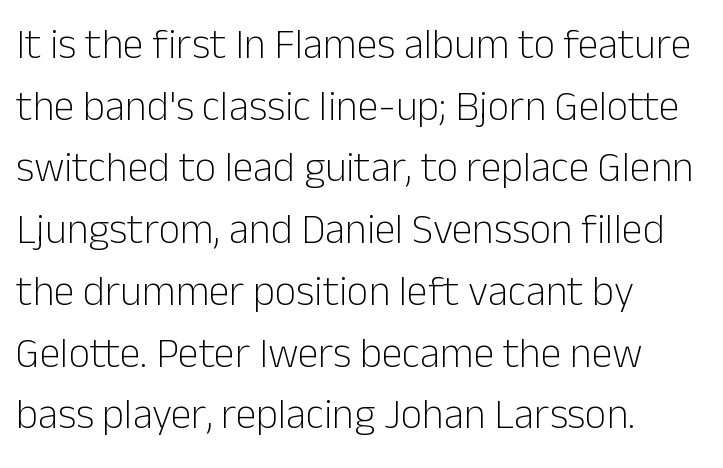
Q: Is the text bold? A: No.
Q: Is the text italic (slanted)? A: No, it is upright.
Q: Is the typeface a serif or a sans-serif typeface? A: Sans-serif.
Q: Is the text underlined? A: No.
Q: How is the paragraph aligned? A: Left-aligned.
Q: Is the spacing between letters normal or unusually wide? A: Normal.
Q: Is the spacing between lines tight, normal or loose? A: Normal.
Q: Width (condensed, normal, or wide)? A: Normal.
Q: Stroke contrast? A: Low.
Q: x-height? A: Medium.
Q: Monospaced? A: No.
